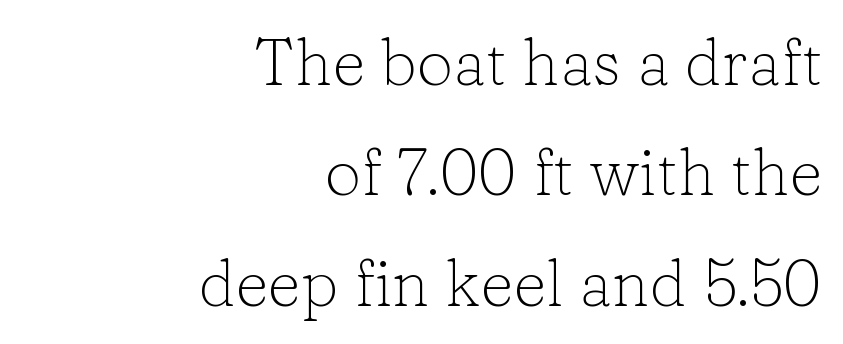
Q: Is the text bold? A: No.
Q: Is the text italic (slanted)? A: No, it is upright.
Q: Is the typeface a serif or a sans-serif typeface? A: Serif.
Q: Is the text underlined? A: No.
Q: How is the paragraph aligned? A: Right-aligned.
Q: Is the spacing between letters normal or unusually wide? A: Normal.
Q: Is the spacing between lines tight, normal or loose? A: Normal.
Q: Width (condensed, normal, or wide)? A: Normal.
Q: Stroke contrast? A: Low.
Q: x-height? A: Medium.
Q: Monospaced? A: No.
